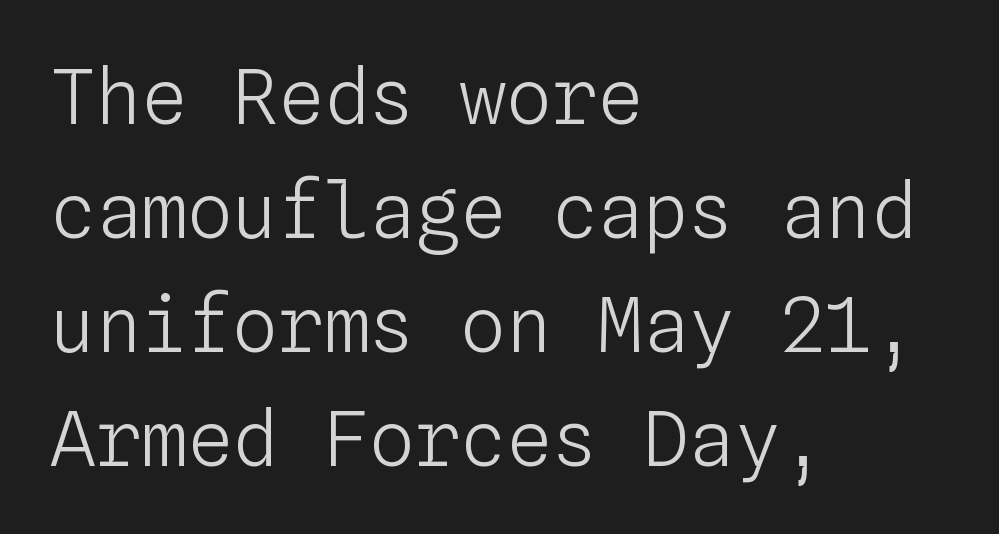
{"italic": "no", "bold": "no", "weight": "light", "width": "normal", "stroke_contrast": "low", "x_height": "medium", "monospaced": "yes", "underline": "no", "align": "left", "line_spacing": "normal", "line_spacing_ratio": 1.5, "letter_spacing": "normal", "letter_spacing_em": 0.0, "glyph_px": 76}
